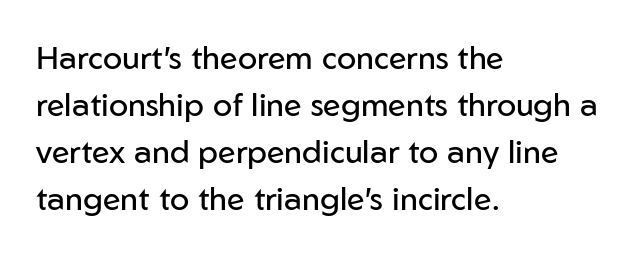
Q: Is the text bold? A: No.
Q: Is the text italic (slanted)? A: No, it is upright.
Q: Is the typeface a serif or a sans-serif typeface? A: Sans-serif.
Q: Is the text underlined? A: No.
Q: How is the paragraph aligned? A: Left-aligned.
Q: Is the spacing between letters normal or unusually wide? A: Normal.
Q: Is the spacing between lines tight, normal or loose? A: Normal.
Q: Width (condensed, normal, or wide)? A: Normal.
Q: Stroke contrast? A: Low.
Q: x-height? A: Medium.
Q: Monospaced? A: No.
